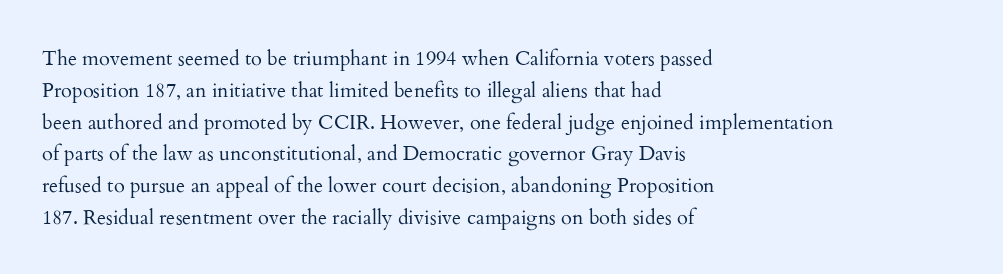
The image shows 20 px text type, upright; set left-aligned, normal line spacing (1.59x), normal letter spacing, not underlined.
